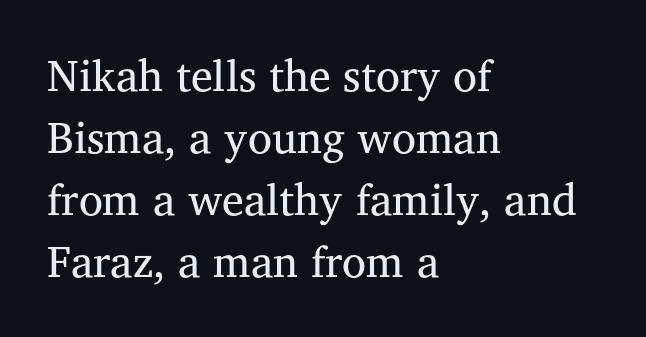
Q: Is the text bold? A: No.
Q: Is the text italic (slanted)? A: No, it is upright.
Q: Is the typeface a serif or a sans-serif typeface? A: Serif.
Q: Is the text underlined? A: No.
Q: How is the paragraph aligned? A: Left-aligned.
Q: Is the spacing between letters normal or unusually wide? A: Normal.
Q: Is the spacing between lines tight, normal or loose? A: Normal.
Q: Width (condensed, normal, or wide)? A: Normal.
Q: Stroke contrast? A: Medium.
Q: x-height? A: Medium.
Q: Monospaced? A: No.
